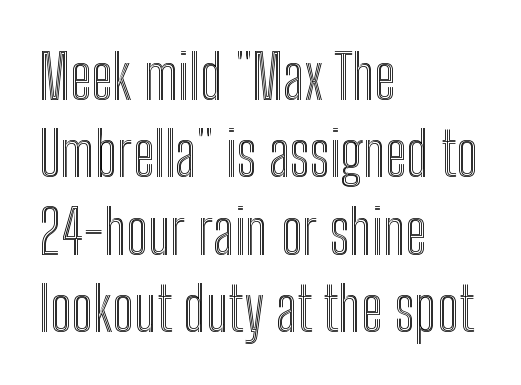
Descenders are the only things crossing below the line. The type sits square on the baseline with zero lean. Evenly set lines give the paragraph a standard silhouette. Between one letter and the next there's only the usual sliver of space. Spacing verdict: proportional, widths tailored to each character.
